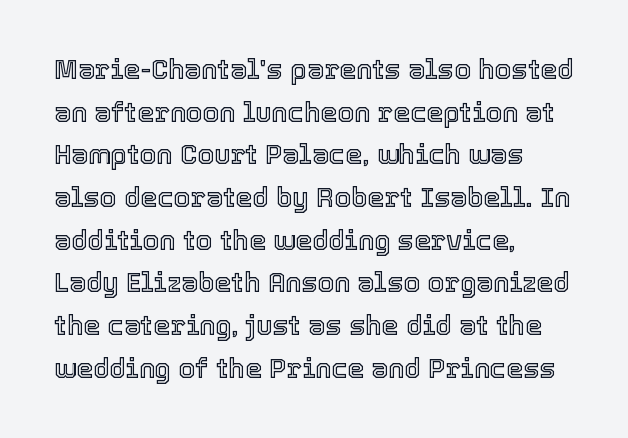
Q: Is the text italic (slanted)? A: No, it is upright.
Q: Is the text underlined? A: No.
Q: How is the paragraph aligned? A: Left-aligned.
Q: Is the spacing between letters normal or unusually wide? A: Normal.
Q: Is the spacing between lines tight, normal or loose? A: Normal.
